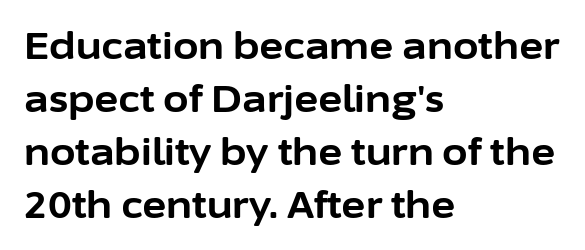
The image shows 37 px bold sans-serif type, upright; set left-aligned, normal line spacing (1.43x), normal letter spacing, not underlined; low stroke contrast and a medium x-height.
